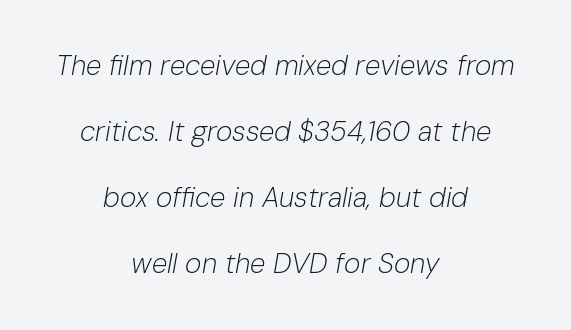
Q: Is the text bold? A: No.
Q: Is the text italic (slanted)? A: Yes, it leans right by about 10 degrees.
Q: Is the text underlined? A: No.
Q: How is the paragraph aligned? A: Centered.
Q: Is the spacing between letters normal or unusually wide? A: Normal.
Q: Is the spacing between lines tight, normal or loose? A: Loose.
Q: Width (condensed, normal, or wide)? A: Normal.
Q: Stroke contrast? A: Low.
Q: x-height? A: Medium.
Q: Monospaced? A: No.
